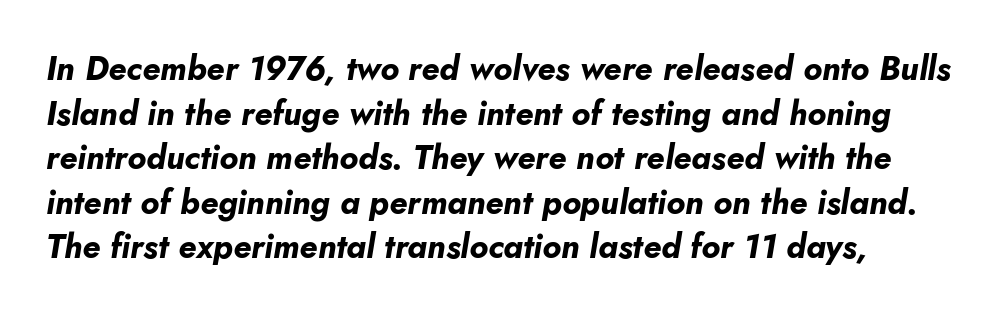
The image shows 33 px bold type, italic (leaning right); set normal line spacing (1.35x), normal letter spacing, not underlined; low stroke contrast and a small x-height.
